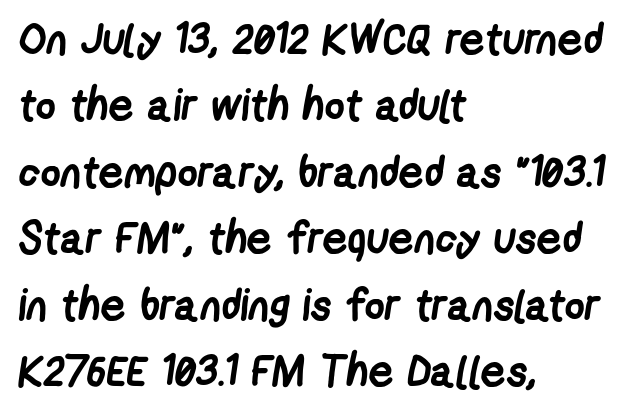
Compared with typical paragraphs, the rows here are spaced about the same. The characters look thick and weighty, a clear bold. You could not count columns in this text — the font is proportionally spaced. Underlining? Definitely not there. Characters follow at the spacing the type designer built in. Each letter's strokes conclude bluntly, with no projecting serifs.
